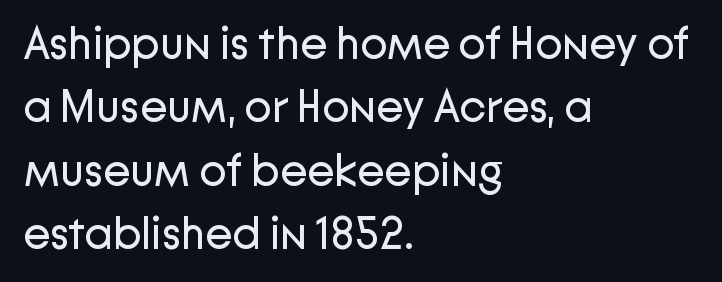
Whoever set this chose a conventional vertical rhythm. Underline: absent. No italicization has been applied; the sample stays upright. A light-to-regular cut is what we see here. Serifs: no, the terminals of the letterforms are clean.
